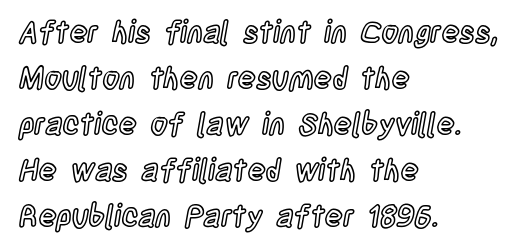
The typesetter chose a ragged-right arrangement here. Rule under the text: the space is simply empty. Here the designer chose a conventional face with non-uniform glyph widths. Line spacing here is normal. Here the glyphs are tracked normally, forming tight word shapes.
